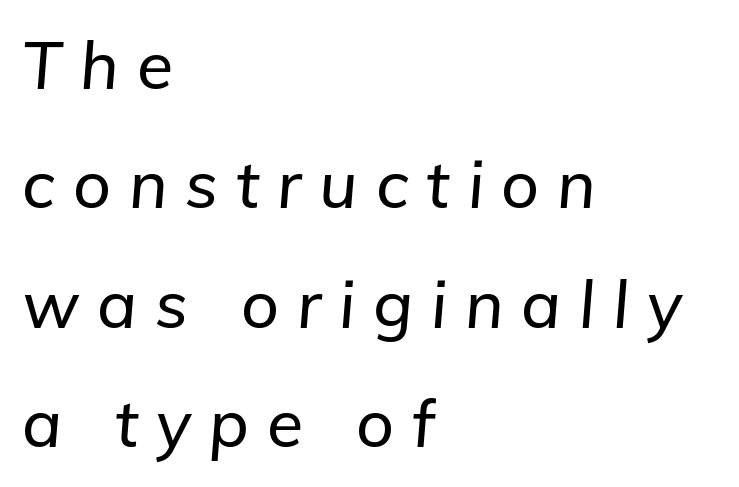
{"italic": "yes", "lean": "right", "slant_degrees": 5, "width": "normal", "stroke_contrast": "low", "x_height": "medium", "monospaced": "no", "underline": "no", "align": "left", "line_spacing_ratio": 1.81, "letter_spacing": "wide", "letter_spacing_em": 0.27, "glyph_px": 66}
